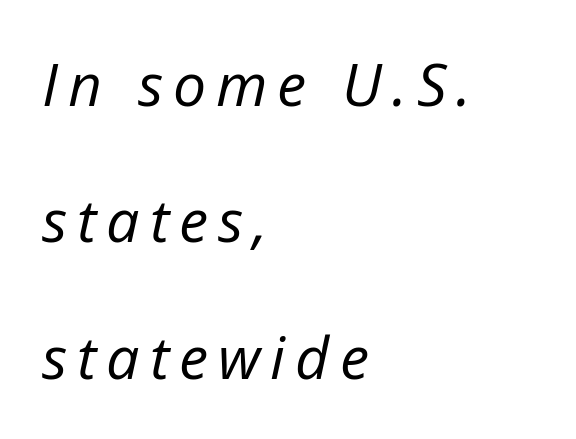
Each row of text sits above clean, open space. The letters advance in unequal steps, a hallmark of proportional type. Is the type heavy? It reads as light-to-regular instead. Slant detected: the letters are inclined.
